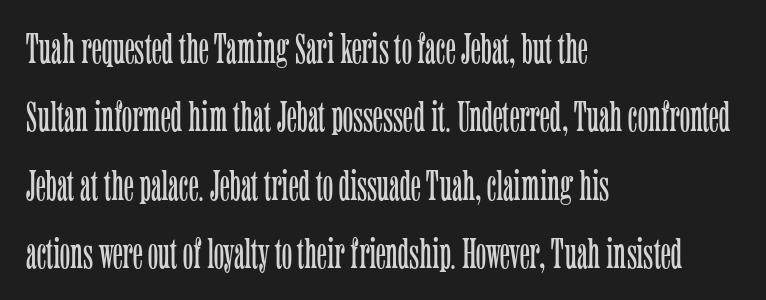
{"serif": "yes", "italic": "no", "bold": "no", "weight": "light", "width": "condensed", "stroke_contrast": "low", "x_height": "medium", "monospaced": "no", "underline": "no", "align": "left", "line_spacing": "normal", "line_spacing_ratio": 1.59, "letter_spacing": "normal", "letter_spacing_em": 0.0, "glyph_px": 43}
